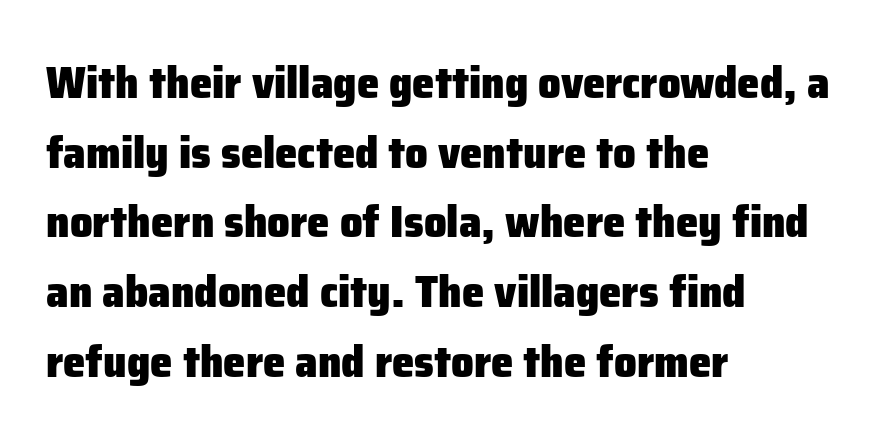
Grotesque or geometric, the face here clearly has no serifs. What stands out about the letter spacing? Nothing — it is the standard amount. The vertical gap from one line to the next is medium. The passage is arranged the way most books set body copy — flush left. The space beneath each line is pristine and unruled.
